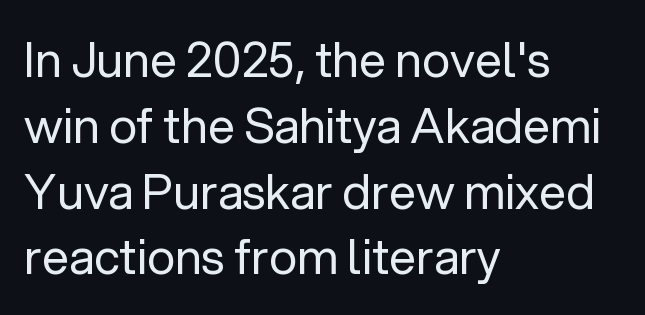
{"serif": "no", "italic": "no", "bold": "no", "weight": "regular", "width": "normal", "stroke_contrast": "low", "x_height": "medium", "monospaced": "no", "underline": "no", "align": "left", "line_spacing": "normal", "line_spacing_ratio": 1.37, "letter_spacing": "normal", "letter_spacing_em": 0.0, "glyph_px": 48}
